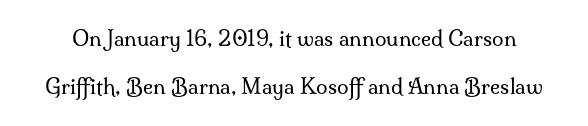
{"italic": "no", "bold": "no", "underline": "no", "line_spacing": "loose", "line_spacing_ratio": 2.3, "letter_spacing": "normal", "letter_spacing_em": 0.0, "glyph_px": 21}
